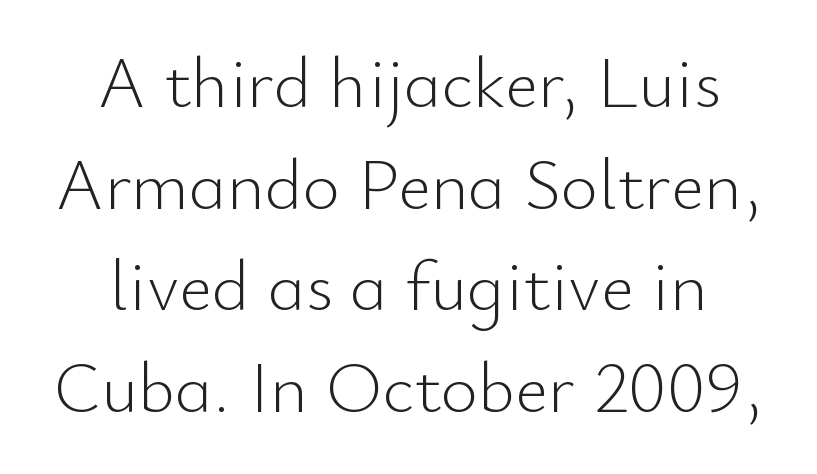
The image shows 72 px light sans-serif type, upright; set centered, normal line spacing (1.41x), normal letter spacing, not underlined; low stroke contrast and a small x-height.
